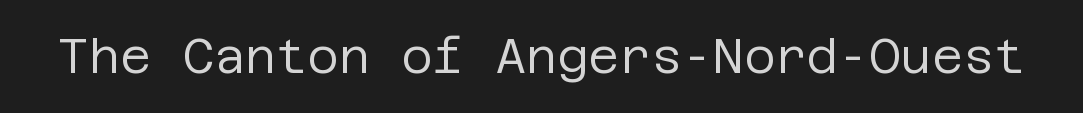
Q: Is the text bold? A: No.
Q: Is the text italic (slanted)? A: No, it is upright.
Q: Is the typeface a serif or a sans-serif typeface? A: Sans-serif.
Q: Is the text underlined? A: No.
Q: Is the spacing between letters normal or unusually wide? A: Normal.
Q: Width (condensed, normal, or wide)? A: Normal.
Q: Stroke contrast? A: Low.
Q: x-height? A: Large.
